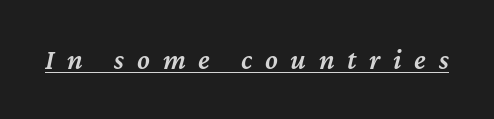
Q: Is the text bold? A: Semi-bold.
Q: Is the text italic (slanted)? A: Yes, it leans right by about 12 degrees.
Q: Is the text underlined? A: Yes.
Q: Is the spacing between letters normal or unusually wide? A: Unusually wide.
Q: Width (condensed, normal, or wide)? A: Normal.
Q: Stroke contrast? A: Medium.
Q: x-height? A: Medium.
Q: Monospaced? A: No.
